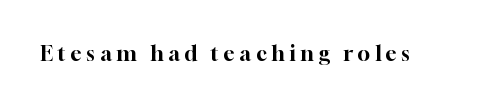
Q: Is the text italic (slanted)? A: No, it is upright.
Q: Is the text underlined? A: No.
Q: Is the spacing between letters normal or unusually wide? A: Unusually wide.
